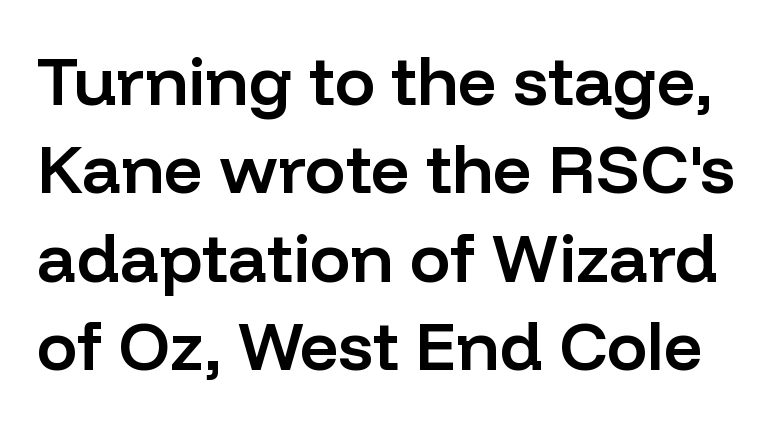
Q: Is the text bold? A: Semi-bold.
Q: Is the text italic (slanted)? A: No, it is upright.
Q: Is the typeface a serif or a sans-serif typeface? A: Sans-serif.
Q: Is the text underlined? A: No.
Q: Is the spacing between letters normal or unusually wide? A: Normal.
Q: Is the spacing between lines tight, normal or loose? A: Normal.
Q: Width (condensed, normal, or wide)? A: Normal.
Q: Stroke contrast? A: Low.
Q: x-height? A: Medium.
Q: Monospaced? A: No.
